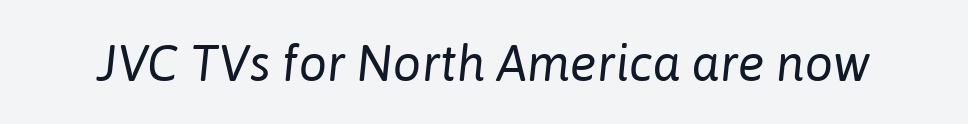
The image shows 50 px regular-weight type, italic (leaning right); set normal letter spacing, not underlined; low stroke contrast and a medium x-height.
